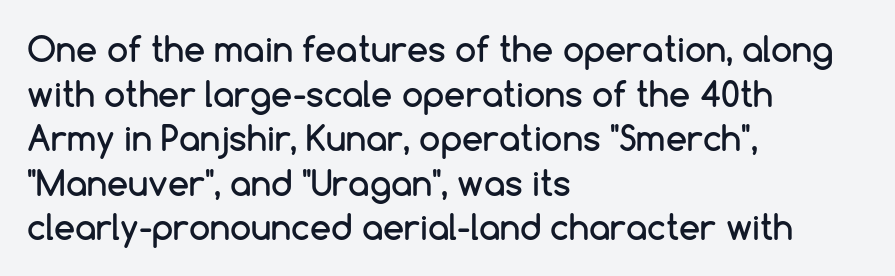
{"serif": "no", "italic": "no", "width": "normal", "stroke_contrast": "low", "x_height": "medium", "monospaced": "no", "underline": "no", "align": "left", "line_spacing": "normal", "line_spacing_ratio": 1.31, "letter_spacing": "normal", "letter_spacing_em": 0.0, "glyph_px": 34}
